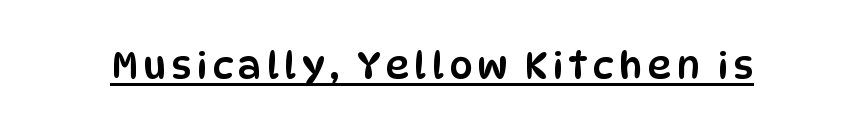
The image shows 37 px condensed sans-serif type, upright; set underlined; low stroke contrast and a large x-height.
